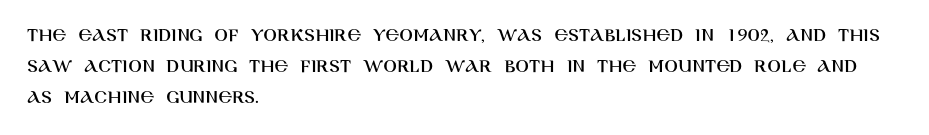
The image shows 20 px text type, upright; set left-aligned, normal line spacing (1.56x), normal letter spacing, not underlined.
